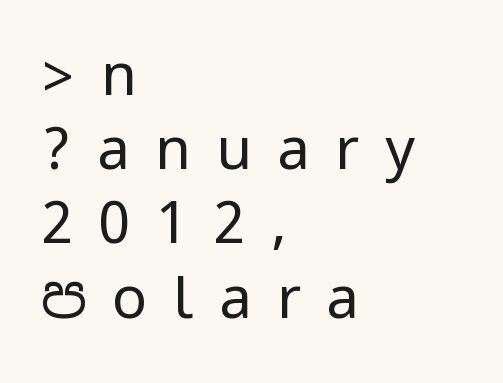
Quick note: underline off. Students, observe: this is what conventionally led text looks like. The rendering inserts visible extra space after every character. The letters carry no serifs — their stems end cleanly without finishing strokes. Weight class: somewhere from thin through regular. The specimen reads as upright at a glance.
